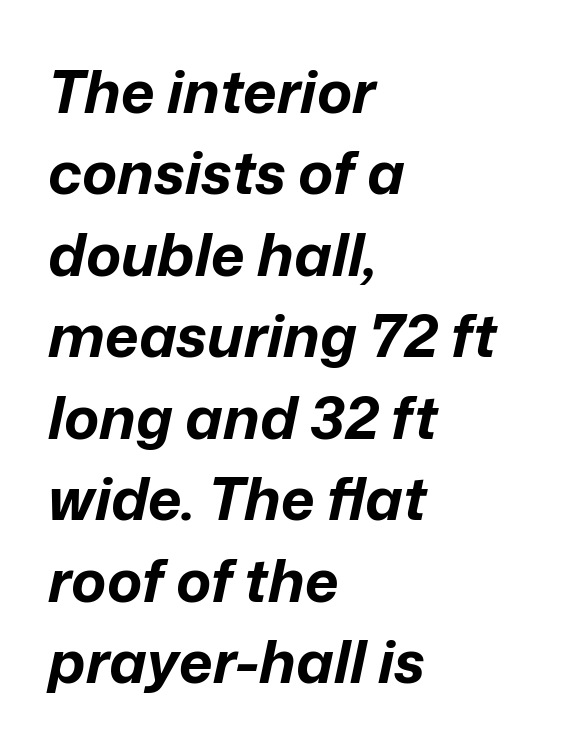
The image shows 59 px bold type, italic (leaning right); set left-aligned, normal line spacing (1.38x), normal letter spacing, not underlined; low stroke contrast and a medium x-height.
